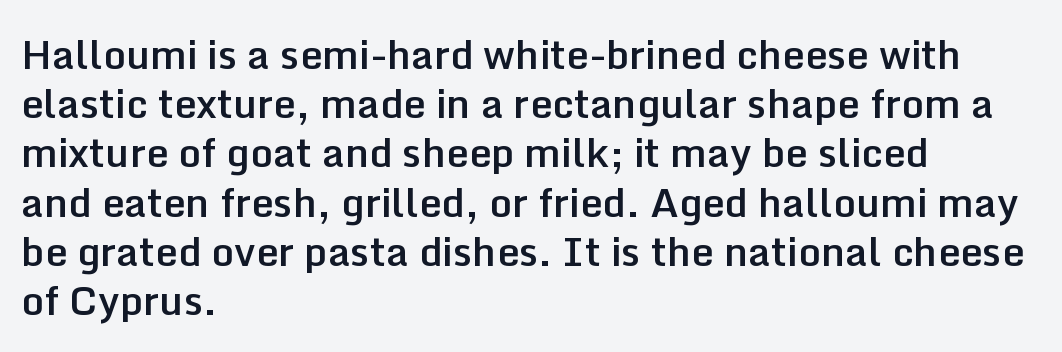
The characters display no serif detailing; their extremities are plain. This sample uses an upright cut, with every glyph sitting square on the baseline. Underline: absent. Notice the strokes are somewhat thickened but not fully heavy: this is a semibold.
